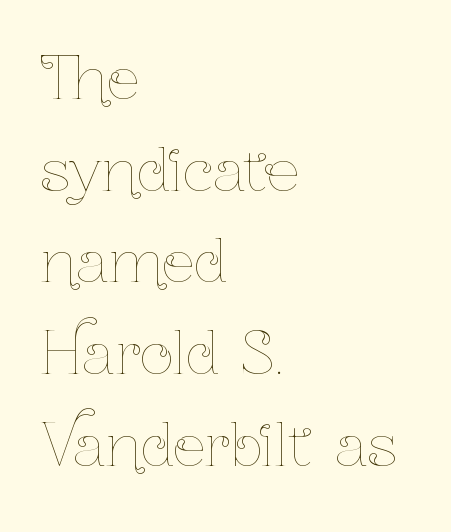
Q: Is the text bold? A: No.
Q: Is the text italic (slanted)? A: No, it is upright.
Q: Is the text underlined? A: No.
Q: How is the paragraph aligned? A: Left-aligned.
Q: Is the spacing between letters normal or unusually wide? A: Normal.
Q: Is the spacing between lines tight, normal or loose? A: Normal.
Q: Width (condensed, normal, or wide)? A: Condensed.
Q: Stroke contrast? A: Low.
Q: x-height? A: Medium.
Q: Monospaced? A: No.
